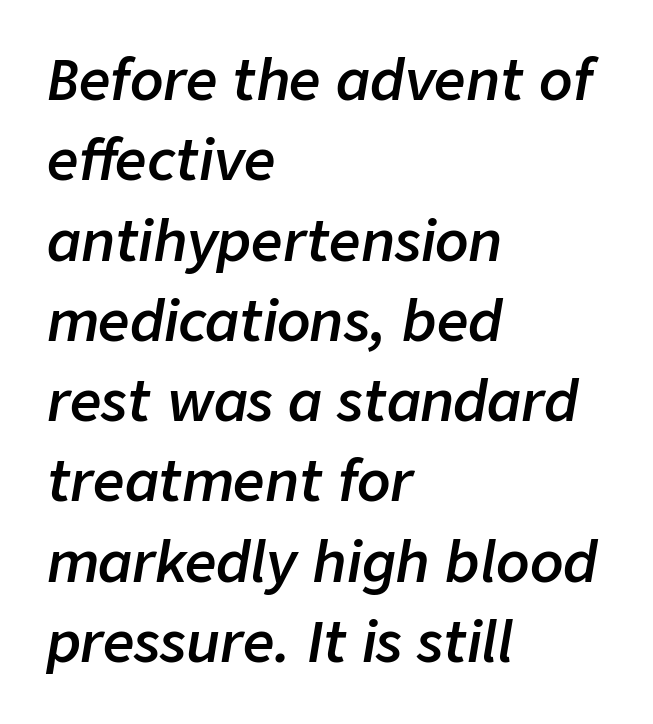
{"italic": "yes", "lean": "right", "slant_degrees": 9, "bold": "semi", "weight": "semibold", "width": "normal", "stroke_contrast": "low", "x_height": "medium", "monospaced": "no", "underline": "no", "align": "left", "line_spacing": "normal", "line_spacing_ratio": 1.46, "letter_spacing": "normal", "letter_spacing_em": 0.0, "glyph_px": 55}
